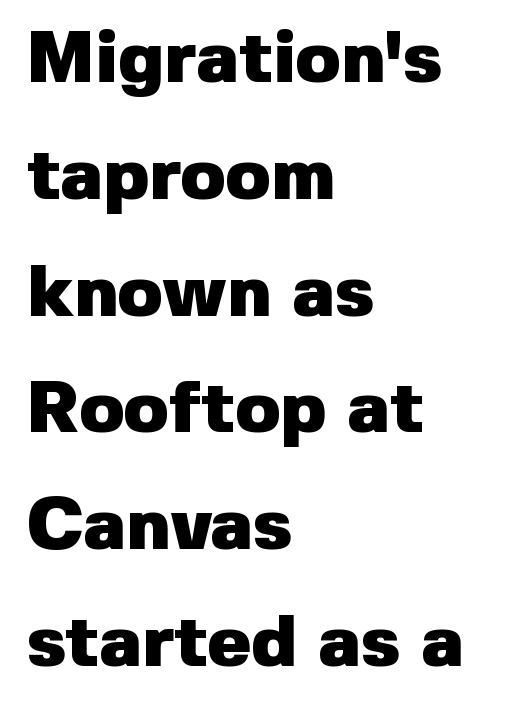
The ragged edge is on the right, which tells us the setting is flush left. Characters remain perfectly vertical along every line. Letters rest on an invisible, unmarked baseline. Here the designer chose a conventional face with non-uniform glyph widths.
